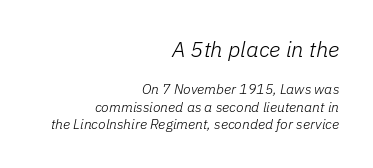
Q: Is the text bold? A: No.
Q: Is the text italic (slanted)? A: Yes, it leans right by about 11 degrees.
Q: Is the text underlined? A: No.
Q: How is the paragraph aligned? A: Right-aligned.
Q: Is the spacing between letters normal or unusually wide? A: Normal.
Q: Is the spacing between lines tight, normal or loose? A: Normal.
Q: Which block of text is set in a larger size, the first (top) or the second (bottom)? A: The first (top) one.
